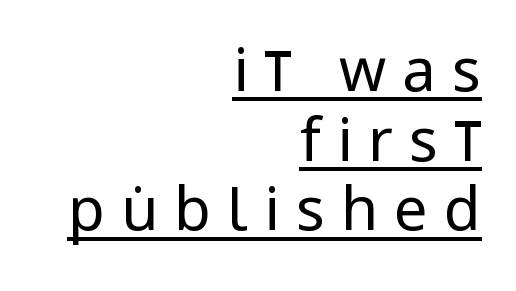
Q: Is the text bold? A: No.
Q: Is the text italic (slanted)? A: No, it is upright.
Q: Is the typeface a serif or a sans-serif typeface? A: Sans-serif.
Q: Is the text underlined? A: Yes.
Q: How is the paragraph aligned? A: Right-aligned.
Q: Is the spacing between letters normal or unusually wide? A: Unusually wide.
Q: Width (condensed, normal, or wide)? A: Condensed.
Q: Stroke contrast? A: Low.
Q: x-height? A: Large.
Q: Monospaced? A: No.
